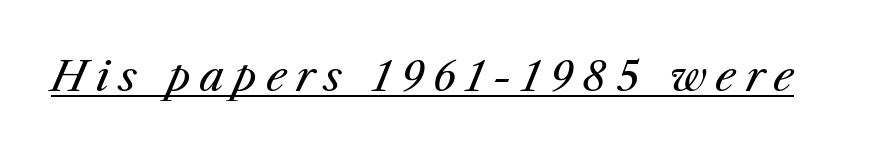
The image shows 41 px regular-weight type, italic (leaning right); set unusually wide letter spacing (+0.23 em), underlined; medium stroke contrast and a medium x-height.
